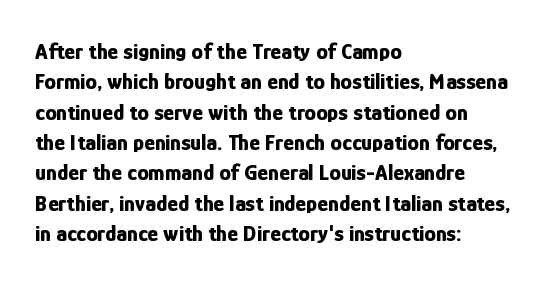
The image shows 23 px bold type, upright; set left-aligned, normal line spacing (1.32x), normal letter spacing, not underlined.
